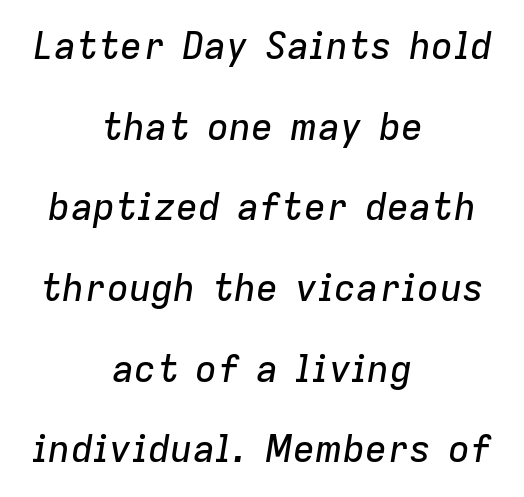
Q: Is the text italic (slanted)? A: Yes, it leans right by about 9 degrees.
Q: Is the text underlined? A: No.
Q: How is the paragraph aligned? A: Centered.
Q: Is the spacing between letters normal or unusually wide? A: Normal.
Q: Is the spacing between lines tight, normal or loose? A: Loose.
Q: Width (condensed, normal, or wide)? A: Normal.
Q: Stroke contrast? A: Low.
Q: x-height? A: Medium.
Q: Monospaced? A: No.
